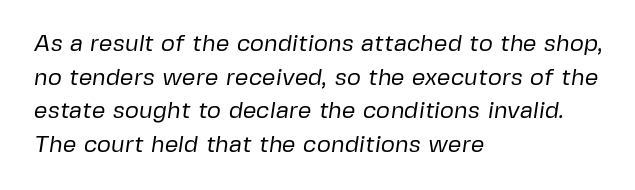
The image shows 24 px text type; set left-aligned, normal line spacing (1.4x), normal letter spacing, not underlined.
